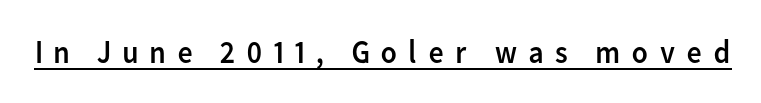
The image shows 33 px regular-weight sans-serif type, upright; set unusually wide letter spacing (+0.31 em), underlined; low stroke contrast and a medium x-height.
